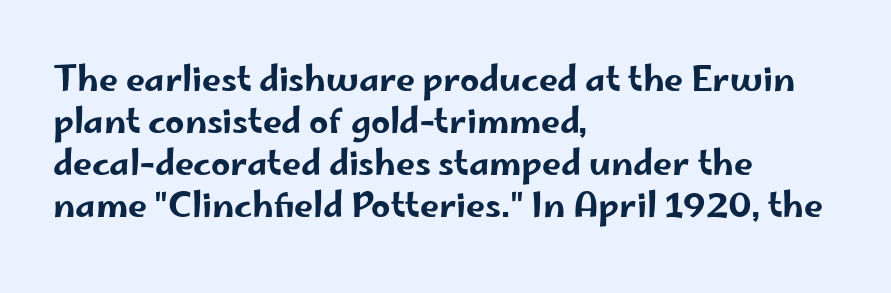
The image shows 34 px wide sans-serif type, upright; set left-aligned, line spacing 1.24x, normal letter spacing, not underlined; low stroke contrast and a small x-height.
